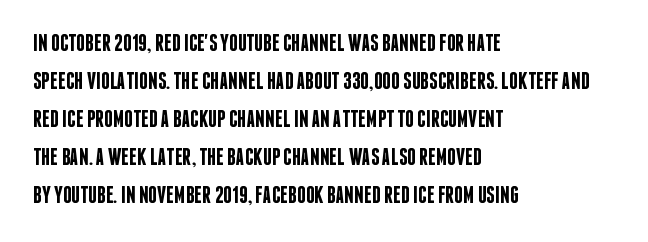
Q: Is the text bold? A: Semi-bold.
Q: Is the text italic (slanted)? A: No, it is upright.
Q: Is the text underlined? A: No.
Q: How is the paragraph aligned? A: Left-aligned.
Q: Is the spacing between letters normal or unusually wide? A: Normal.
Q: Is the spacing between lines tight, normal or loose? A: Normal.
